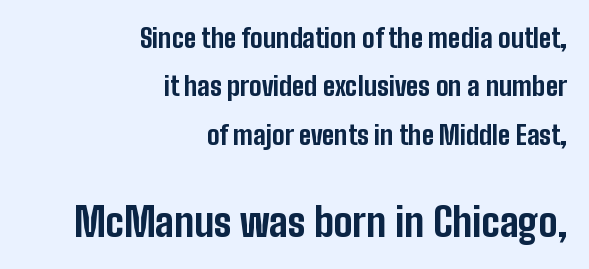
{"serif": "no", "italic": "no", "bold": "yes", "weight": "bold", "width": "condensed", "stroke_contrast": "low", "x_height": "medium", "monospaced": "no", "underline": "no", "align": "right", "line_spacing_ratio": 1.86, "letter_spacing": "normal", "letter_spacing_em": 0.0, "larger_block": "second", "size_ratio": 1.5, "glyph_px": 39}
